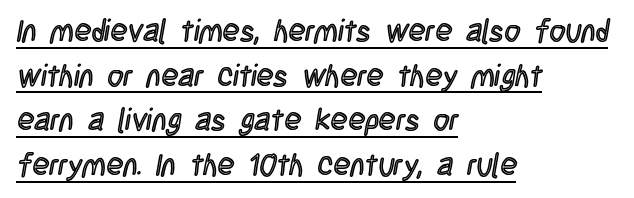
{"width": "condensed", "x_height": "large", "monospaced": "no", "underline": "yes", "align": "left", "line_spacing": "normal", "line_spacing_ratio": 1.44, "letter_spacing": "normal", "letter_spacing_em": 0.0, "glyph_px": 31}
